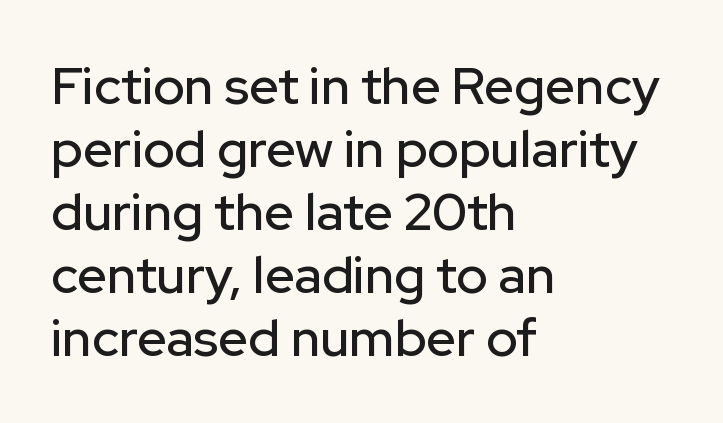
Q: Is the text italic (slanted)? A: No, it is upright.
Q: Is the typeface a serif or a sans-serif typeface? A: Sans-serif.
Q: Is the text underlined? A: No.
Q: How is the paragraph aligned? A: Left-aligned.
Q: Is the spacing between letters normal or unusually wide? A: Normal.
Q: Width (condensed, normal, or wide)? A: Normal.
Q: Stroke contrast? A: Low.
Q: x-height? A: Medium.
Q: Monospaced? A: No.
